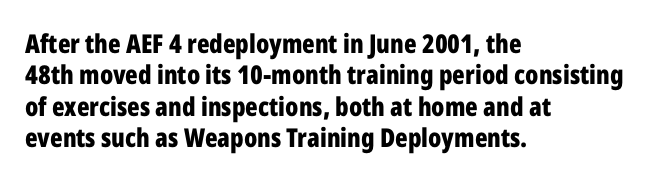
{"italic": "no", "bold": "yes", "underline": "no", "align": "left", "line_spacing_ratio": 1.21, "letter_spacing": "normal", "letter_spacing_em": 0.0, "glyph_px": 26}
